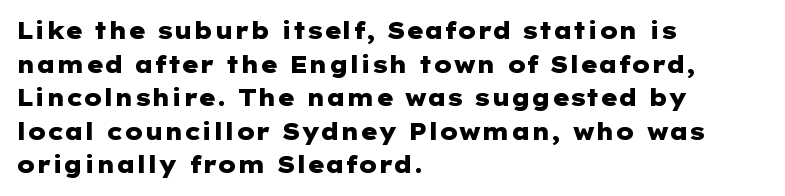
The image shows 23 px bold type, upright; set left-aligned, normal line spacing (1.46x), normal letter spacing, not underlined.
